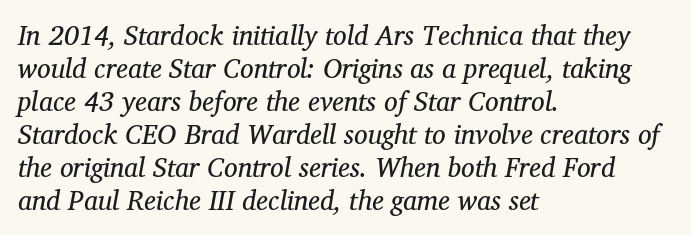
{"italic": "yes", "lean": "right", "slant_degrees": 12, "bold": "no", "underline": "no", "align": "left", "line_spacing_ratio": 1.22, "letter_spacing": "normal", "letter_spacing_em": 0.0, "glyph_px": 27}
